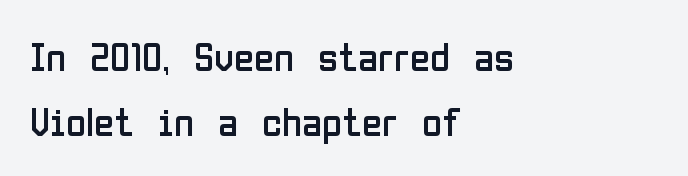
{"serif": "no", "italic": "no", "bold": "no", "weight": "regular", "width": "condensed", "stroke_contrast": "low", "x_height": "medium", "monospaced": "no", "underline": "no", "align": "left", "line_spacing": "normal", "line_spacing_ratio": 1.59, "letter_spacing": "normal", "letter_spacing_em": 0.0, "glyph_px": 41}
